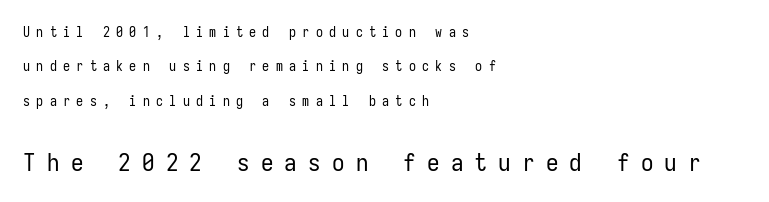
In CSS terms this would be text-align: left. The specimen omits any rule beneath the text block's lines. Substantial extra tracking has been applied to these lines. The letterforms sit at book weight or below.
